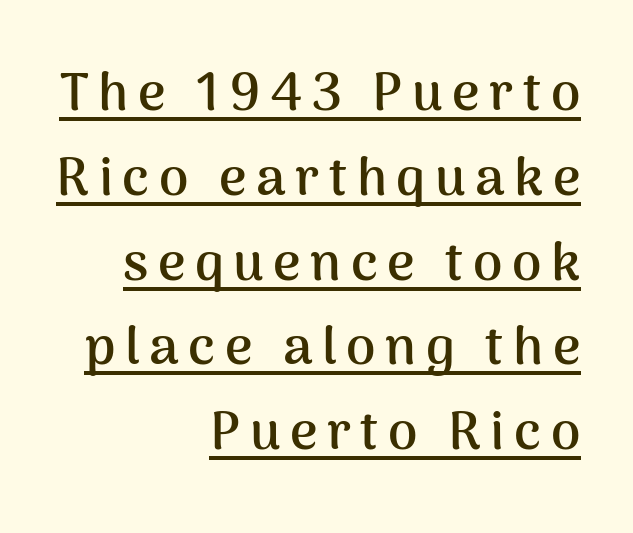
The image shows 53 px semibold sans-serif type, upright; set right-aligned, normal line spacing (1.6x), underlined; medium stroke contrast and a medium x-height.
